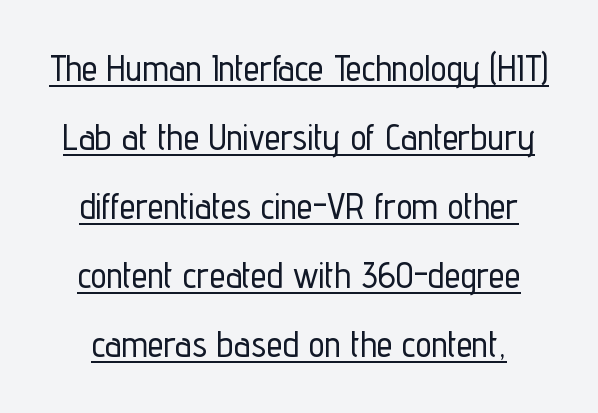
{"serif": "no", "italic": "no", "width": "condensed", "stroke_contrast": "low", "x_height": "medium", "monospaced": "no", "underline": "yes", "line_spacing": "loose", "line_spacing_ratio": 1.92, "letter_spacing": "normal", "letter_spacing_em": 0.0, "glyph_px": 36}
